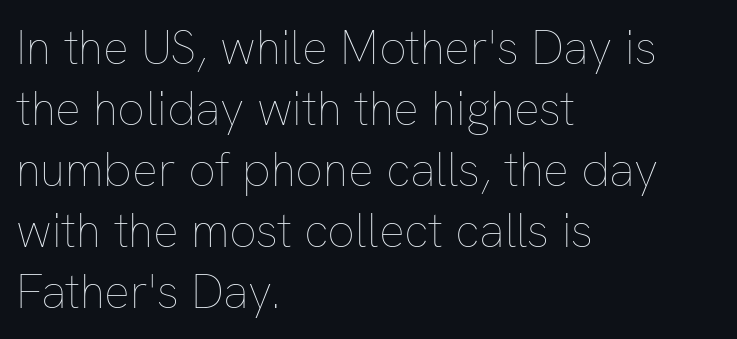
{"italic": "no", "bold": "no", "weight": "thin", "width": "normal", "stroke_contrast": "low", "x_height": "medium", "monospaced": "no", "underline": "no", "align": "left", "line_spacing": "normal", "line_spacing_ratio": 1.27, "letter_spacing": "normal", "letter_spacing_em": 0.0, "glyph_px": 48}
